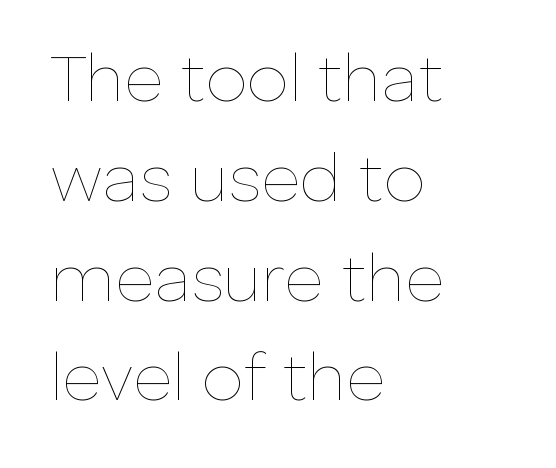
{"italic": "no", "bold": "no", "weight": "thin", "width": "normal", "stroke_contrast": "low", "x_height": "medium", "monospaced": "no", "underline": "no", "align": "left", "line_spacing": "normal", "line_spacing_ratio": 1.49, "letter_spacing": "normal", "letter_spacing_em": 0.0, "glyph_px": 67}
